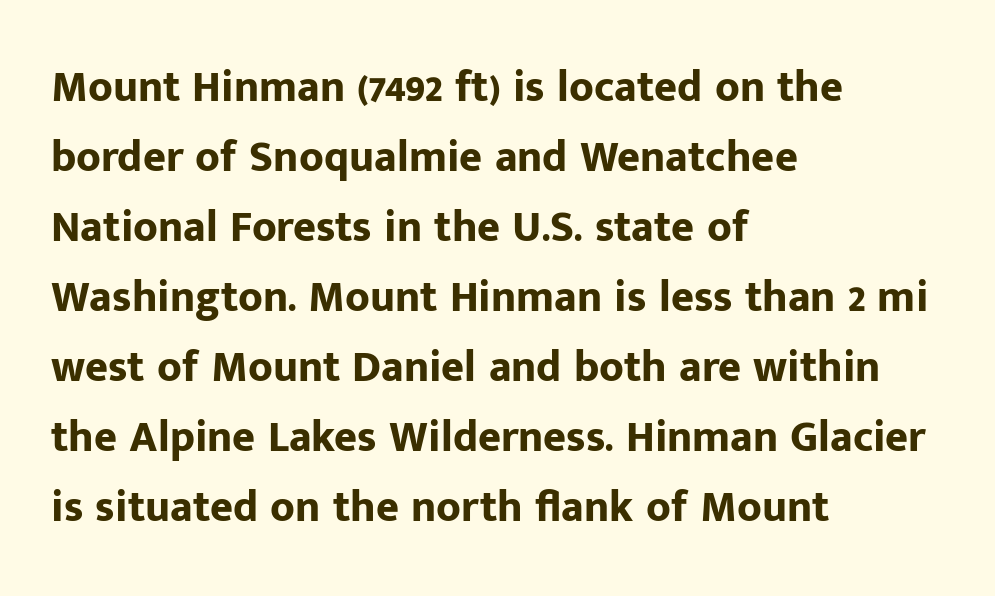
{"serif": "no", "italic": "no", "bold": "yes", "weight": "bold", "width": "normal", "stroke_contrast": "low", "x_height": "medium", "monospaced": "no", "underline": "no", "align": "left", "line_spacing": "normal", "line_spacing_ratio": 1.59, "letter_spacing": "normal", "letter_spacing_em": 0.0, "glyph_px": 44}
